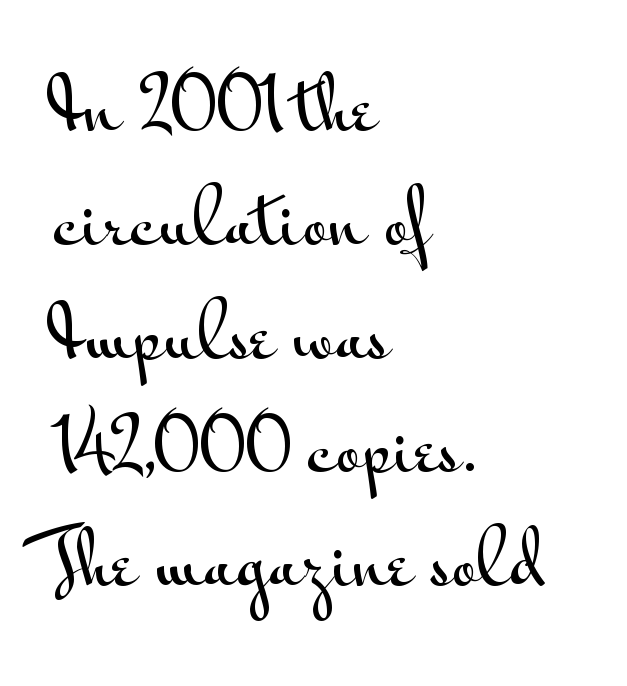
{"serif": "no", "width": "wide", "stroke_contrast": "medium", "x_height": "small", "monospaced": "no", "underline": "no", "align": "left", "line_spacing": "normal", "line_spacing_ratio": 1.58, "letter_spacing": "normal", "letter_spacing_em": 0.0, "glyph_px": 72}
